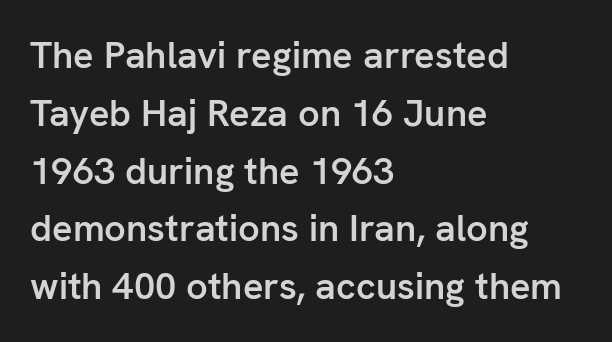
Q: Is the text bold? A: Semi-bold.
Q: Is the text italic (slanted)? A: No, it is upright.
Q: Is the typeface a serif or a sans-serif typeface? A: Sans-serif.
Q: Is the text underlined? A: No.
Q: How is the paragraph aligned? A: Left-aligned.
Q: Is the spacing between letters normal or unusually wide? A: Normal.
Q: Is the spacing between lines tight, normal or loose? A: Normal.
Q: Width (condensed, normal, or wide)? A: Normal.
Q: Stroke contrast? A: Low.
Q: x-height? A: Medium.
Q: Monospaced? A: No.
